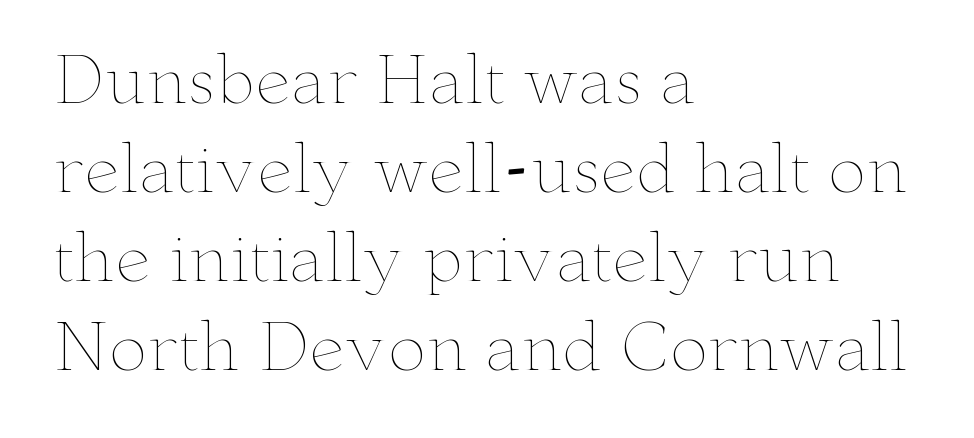
Q: Is the text bold? A: No.
Q: Is the text italic (slanted)? A: No, it is upright.
Q: Is the text underlined? A: No.
Q: How is the paragraph aligned? A: Left-aligned.
Q: Is the spacing between letters normal or unusually wide? A: Normal.
Q: Is the spacing between lines tight, normal or loose? A: Normal.
Q: Width (condensed, normal, or wide)? A: Wide.
Q: Stroke contrast? A: Low.
Q: x-height? A: Small.
Q: Monospaced? A: No.
